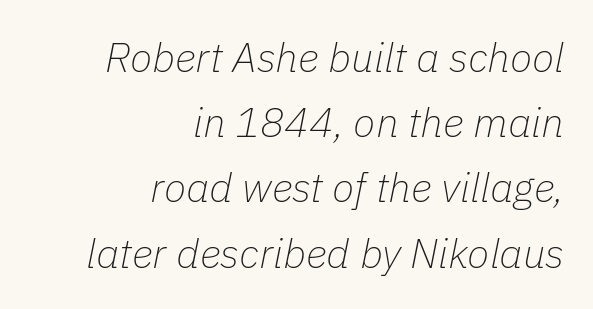
The image shows 41 px thin type, italic (leaning right); set right-aligned, normal line spacing (1.59x), normal letter spacing, not underlined; low stroke contrast and a medium x-height.
